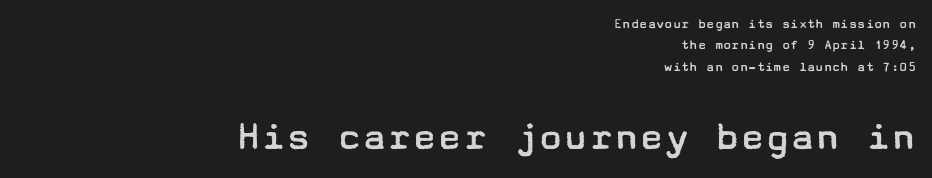
{"serif": "no", "italic": "no", "bold": "no", "weight": "regular", "width": "wide", "stroke_contrast": "low", "x_height": "medium", "underline": "no", "align": "right", "line_spacing": "normal", "line_spacing_ratio": 1.53, "letter_spacing": "normal", "letter_spacing_em": 0.0, "larger_block": "second", "size_ratio": 3.0, "glyph_px": 42}
